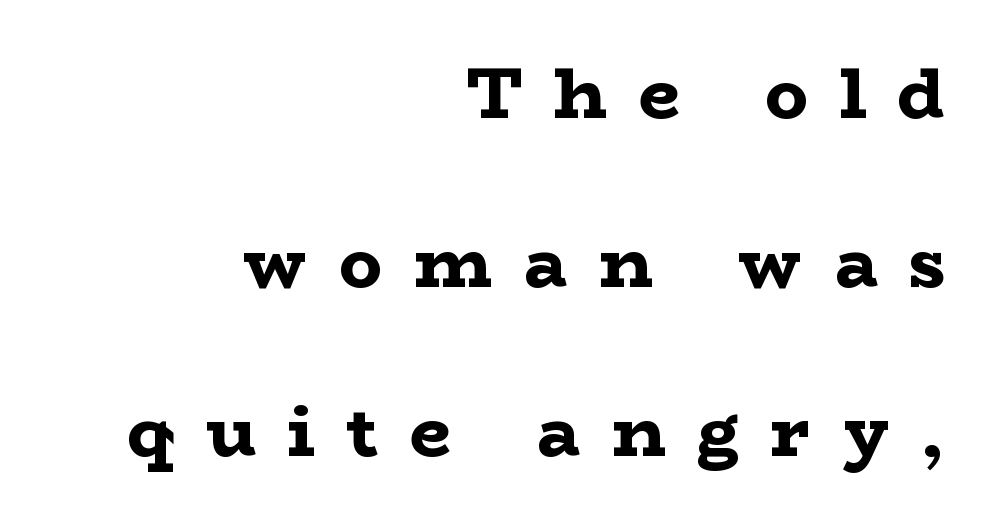
Horizontal bands of white between lines are thick stripes. The designer went with a serif here, giving each stem small feet. The face used here is proportionally spaced, like ordinary book or web type. Inter-character spacing is expanded well beyond the font's built-in metrics.
